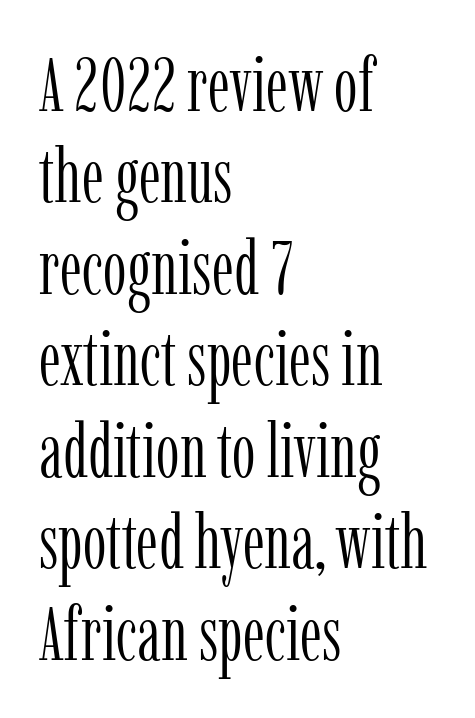
Q: Is the text bold? A: No.
Q: Is the text italic (slanted)? A: No, it is upright.
Q: Is the typeface a serif or a sans-serif typeface? A: Serif.
Q: Is the text underlined? A: No.
Q: How is the paragraph aligned? A: Left-aligned.
Q: Is the spacing between letters normal or unusually wide? A: Normal.
Q: Width (condensed, normal, or wide)? A: Condensed.
Q: Stroke contrast? A: Low.
Q: x-height? A: Medium.
Q: Monospaced? A: No.
